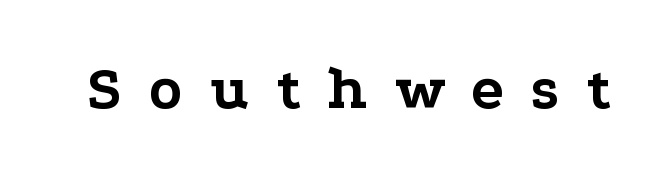
Proportional: the letters do not fall into vertical columns. A typesetter would call this heavily tracked-out type. Stroke terminals: seriffed. These lines carry a lot of weight — the face is fully bold. A bare baseline throughout the passage.
